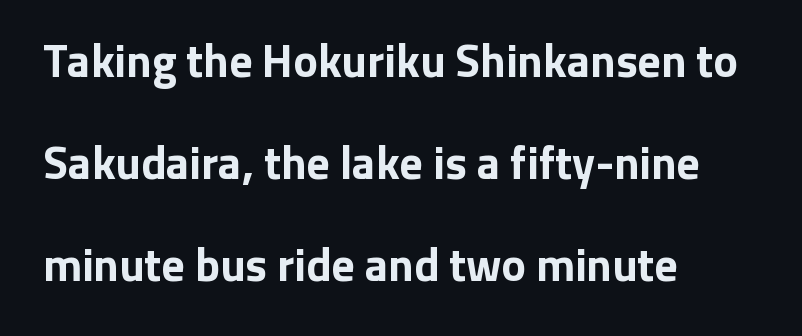
Short and long lines alike share a common starting point at left. The rendering shows plain stroke endings on the letterforms — a sans-serif design. You could fit nearly another row in the gap between these rows. The baseline area is clear. The line texture is even and compact thanks to regular tracking.
